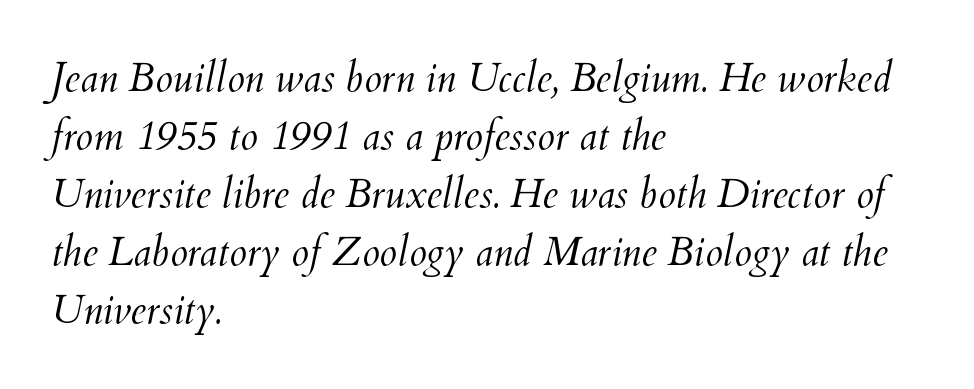
Honestly, the letter spacing is just normal — you wouldn't notice it. A classic flush-left, rag-right setting is used for this passage. Line spacing here is normal. Emphasis-style slanted type is in use. No heavy texture on the line: the type isn't bold. Each row of text sits above clean, open space.
